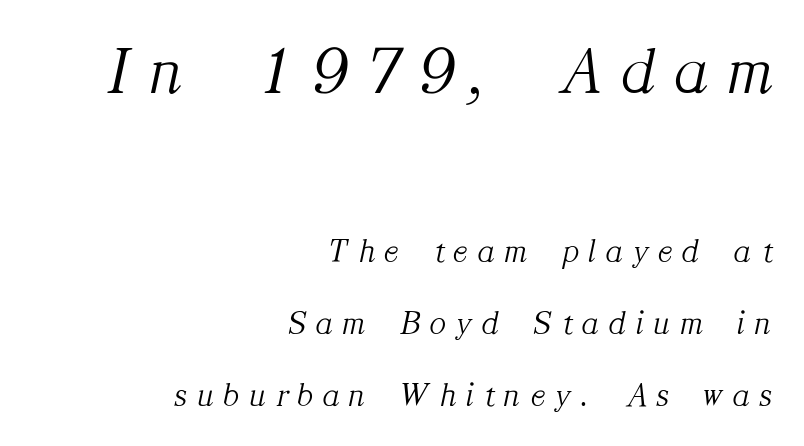
Little horizontal feet cap the strokes, marking this as serif type. Honestly, the letter spacing is so wide it's the main thing you notice. Horizontal bands of white between lines are thick stripes. The rendering applies a slant to the glyphs.
